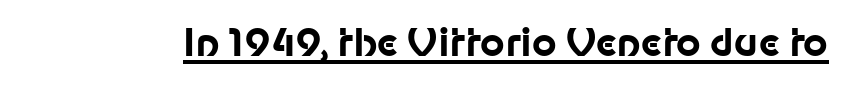
{"serif": "no", "italic": "no", "bold": "yes", "weight": "bold", "width": "normal", "stroke_contrast": "low", "x_height": "medium", "monospaced": "no", "underline": "yes", "letter_spacing": "normal", "letter_spacing_em": 0.0, "glyph_px": 38}
